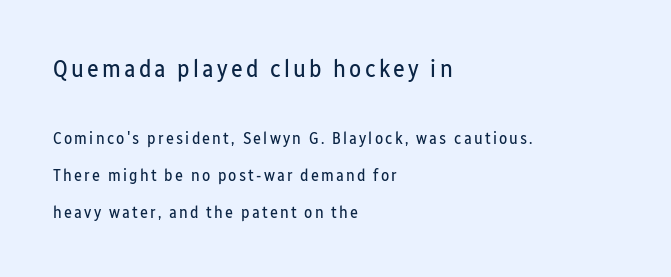
The characters are drawn with everyday or finer stroke widths. You can tell it's not italic because the verticals are truly vertical. If you drew a ruler down the left edge, every line would touch it. Quick note: underline off.
